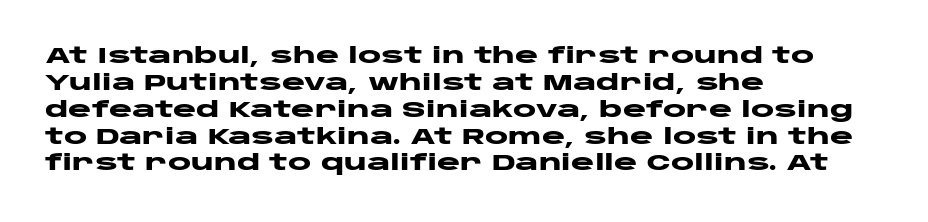
{"italic": "no", "bold": "yes", "underline": "no", "align": "left", "line_spacing_ratio": 1.22, "letter_spacing": "normal", "letter_spacing_em": 0.0, "glyph_px": 22}
